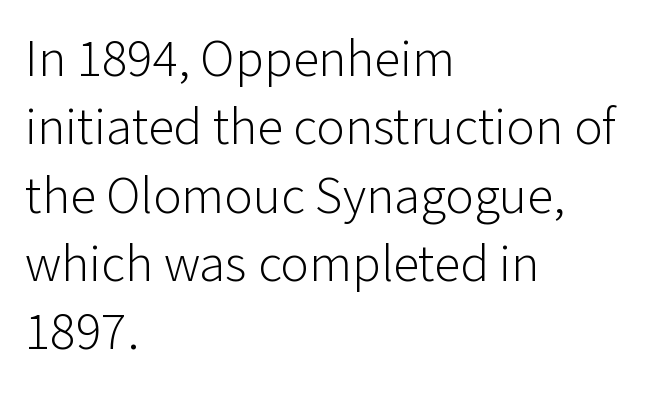
Q: Is the text bold? A: No.
Q: Is the text italic (slanted)? A: No, it is upright.
Q: Is the typeface a serif or a sans-serif typeface? A: Sans-serif.
Q: Is the text underlined? A: No.
Q: How is the paragraph aligned? A: Left-aligned.
Q: Is the spacing between letters normal or unusually wide? A: Normal.
Q: Is the spacing between lines tight, normal or loose? A: Normal.
Q: Width (condensed, normal, or wide)? A: Normal.
Q: Stroke contrast? A: Low.
Q: x-height? A: Medium.
Q: Monospaced? A: No.
